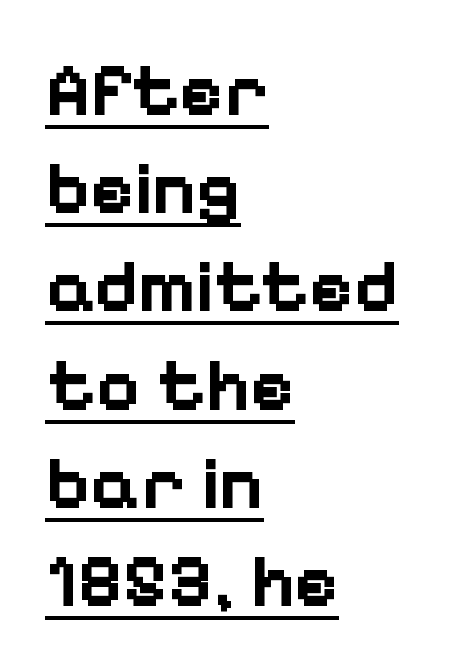
{"serif": "no", "italic": "no", "bold": "yes", "weight": "bold", "width": "normal", "stroke_contrast": "low", "x_height": "medium", "monospaced": "no", "underline": "yes", "align": "left", "line_spacing": "normal", "line_spacing_ratio": 1.31, "letter_spacing": "normal", "letter_spacing_em": 0.0, "glyph_px": 75}
